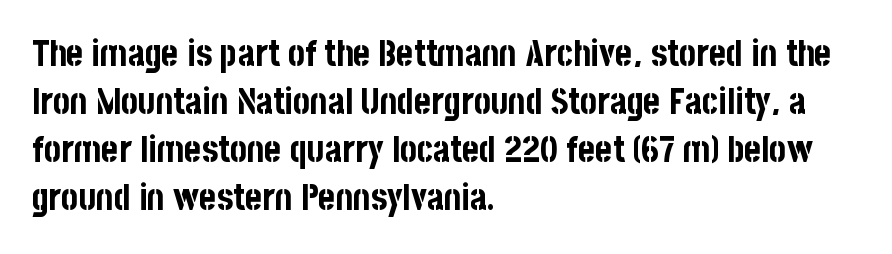
The rendering uses natural spacing where letterforms have individual widths. Check where the strokes stop: nothing finishes them off — pure sans. The designer left line spacing at the default. Strokes here are thick enough to call this a true bold.
